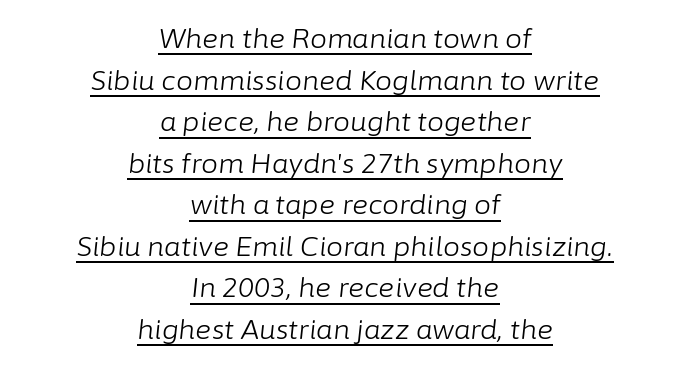
Q: Is the text bold? A: No.
Q: Is the text italic (slanted)? A: Yes, it leans right by about 6 degrees.
Q: Is the text underlined? A: Yes.
Q: How is the paragraph aligned? A: Centered.
Q: Is the spacing between letters normal or unusually wide? A: Normal.
Q: Is the spacing between lines tight, normal or loose? A: Normal.
